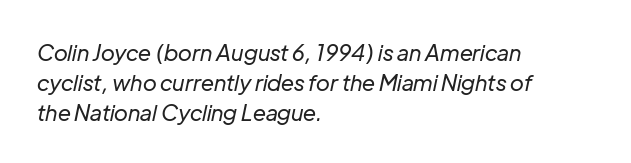
Teacher's note: observe the even left margin — that is flush-left alignment. It's the slanting kind of type. A normal amount of white space separates one row of letters from the next. The rendering keeps characters at their native spacing.
